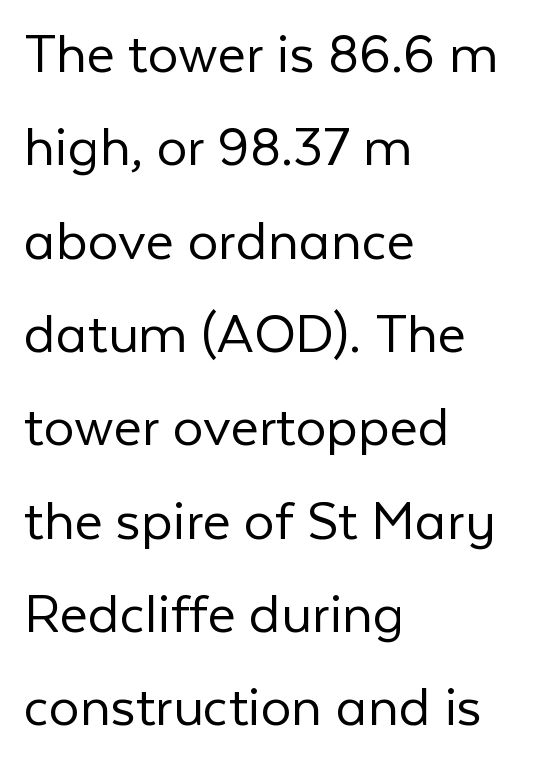
The image shows 61 px light sans-serif type, upright; set left-aligned, normal line spacing (1.53x), normal letter spacing, not underlined; low stroke contrast and a medium x-height.
